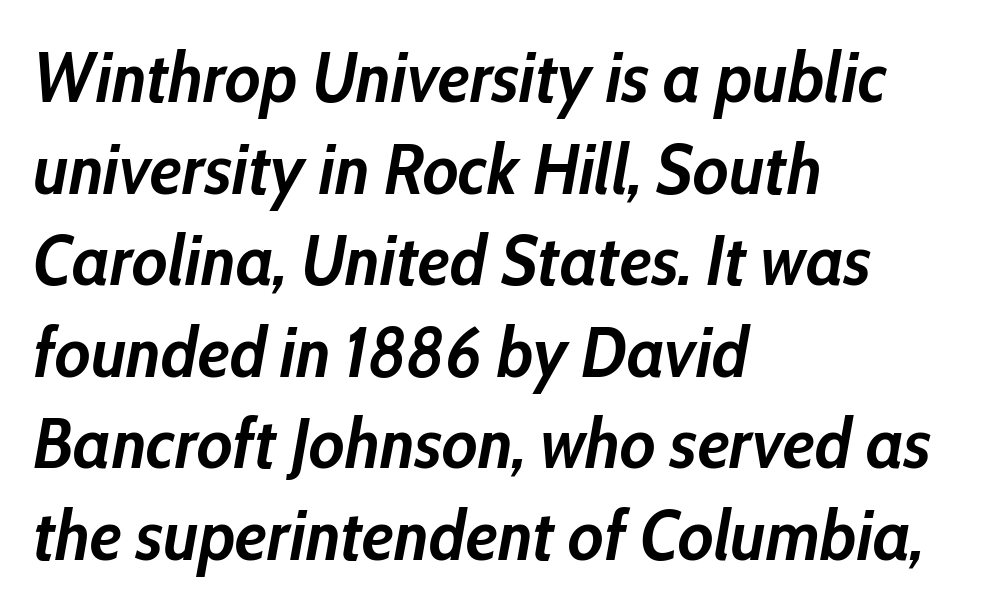
{"italic": "yes", "lean": "right", "slant_degrees": 10, "bold": "yes", "weight": "semibold", "width": "condensed", "stroke_contrast": "low", "x_height": "medium", "monospaced": "no", "underline": "no", "align": "left", "line_spacing": "normal", "line_spacing_ratio": 1.29, "letter_spacing": "normal", "letter_spacing_em": 0.0, "glyph_px": 71}
